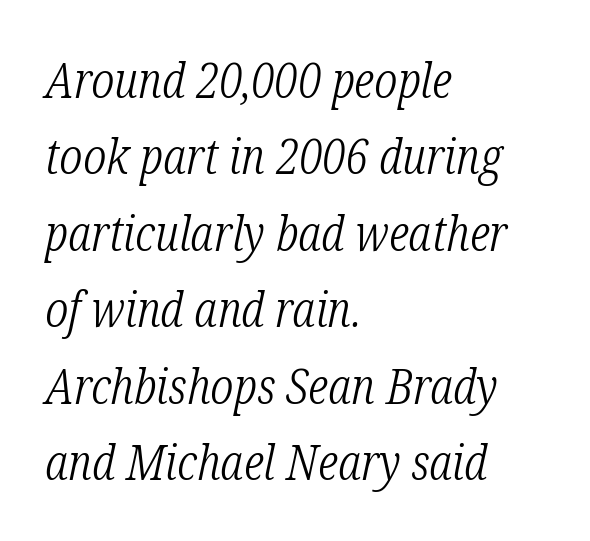
The image shows 49 px light, condensed serif type, italic (leaning right); set left-aligned, normal line spacing (1.56x), normal letter spacing, not underlined; low stroke contrast and a medium x-height.
